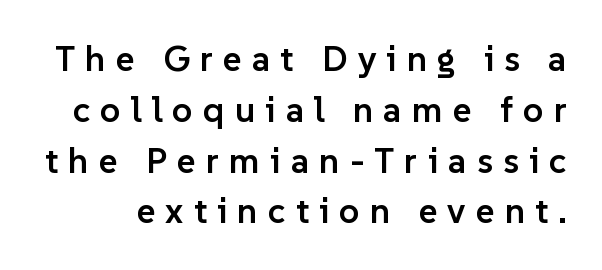
What stands out about the letter spacing? Its width — letters are far apart. The strip under each line holds only bare page. Italic? Not at all — the glyphs are vertical. The passage shown is typeset with a sans-serif family.
